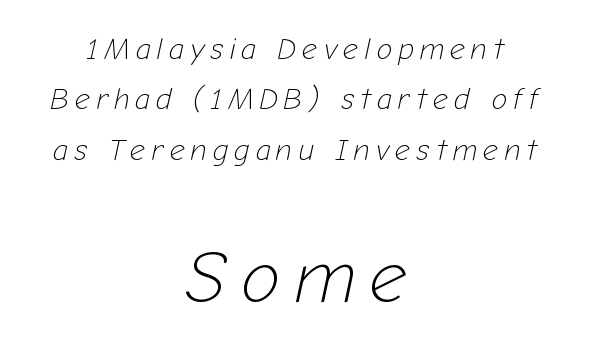
These lines are rendered in a variable-pitch font. Heft: none added — not bold. The rows are spaced the way most documents space them. The lettering tilts uniformly, giving the passage an italic look. You get the small type first, then a jump to larger type.
